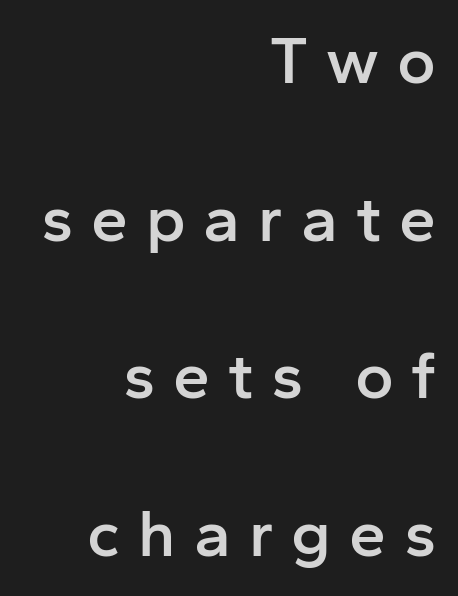
{"serif": "no", "italic": "no", "bold": "semi", "weight": "semibold", "width": "normal", "stroke_contrast": "low", "x_height": "medium", "monospaced": "no", "underline": "no", "align": "right", "line_spacing": "loose", "line_spacing_ratio": 2.39, "letter_spacing": "wide", "letter_spacing_em": 0.27, "glyph_px": 66}
